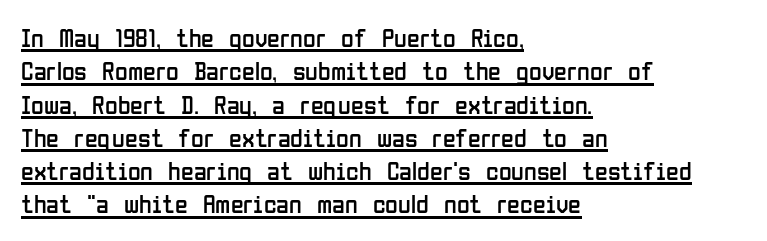
The image shows 26 px text type, upright; set left-aligned, normal line spacing (1.28x), normal letter spacing, underlined.
